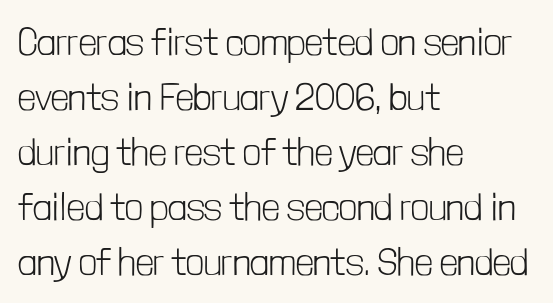
Q: Is the text bold? A: No.
Q: Is the text italic (slanted)? A: No, it is upright.
Q: Is the typeface a serif or a sans-serif typeface? A: Sans-serif.
Q: Is the text underlined? A: No.
Q: How is the paragraph aligned? A: Left-aligned.
Q: Is the spacing between letters normal or unusually wide? A: Normal.
Q: Is the spacing between lines tight, normal or loose? A: Normal.
Q: Width (condensed, normal, or wide)? A: Condensed.
Q: Stroke contrast? A: Low.
Q: x-height? A: Medium.
Q: Monospaced? A: No.
